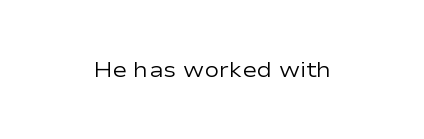
{"italic": "no", "bold": "no", "underline": "no", "letter_spacing": "normal", "letter_spacing_em": 0.0, "glyph_px": 22}
